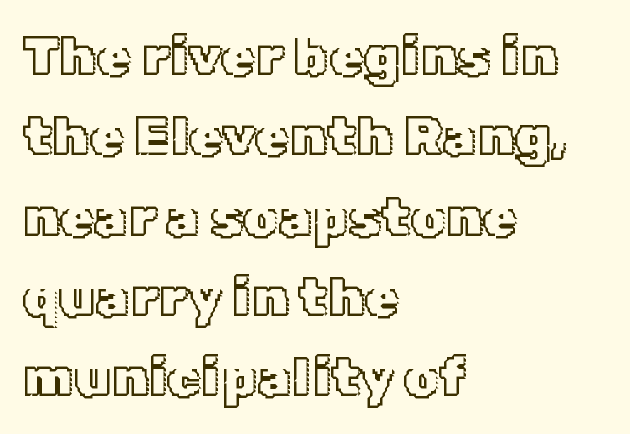
The image shows 55 px text type, upright; set left-aligned, normal line spacing (1.46x), normal letter spacing, not underlined; a medium x-height.
